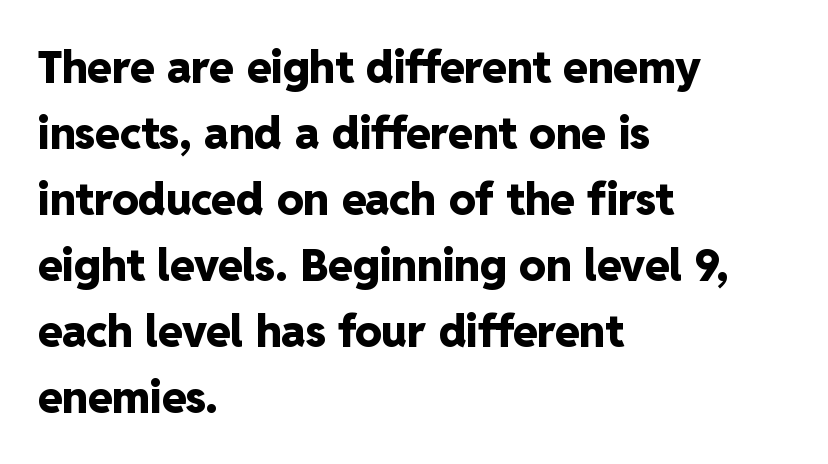
Each letter's strokes conclude bluntly, with no projecting serifs. Left-aligned paragraph, ragged on the right. Tall strokes in this sample are plumb rather than angled. The passage shown is typed in a proportional face where columns would drift. Each word holds together tightly as a unit, with standard inter-letter gaps. Clear beneath every line of the passage.
